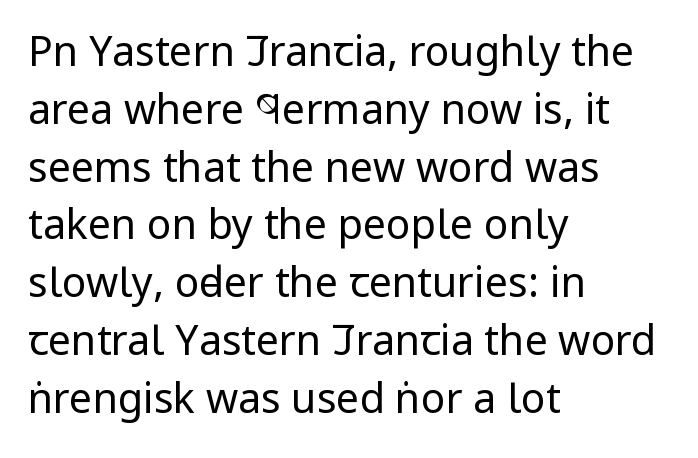
Q: Is the text bold? A: No.
Q: Is the text italic (slanted)? A: No, it is upright.
Q: Is the typeface a serif or a sans-serif typeface? A: Sans-serif.
Q: Is the text underlined? A: No.
Q: How is the paragraph aligned? A: Left-aligned.
Q: Is the spacing between letters normal or unusually wide? A: Normal.
Q: Is the spacing between lines tight, normal or loose? A: Normal.
Q: Width (condensed, normal, or wide)? A: Condensed.
Q: Stroke contrast? A: Low.
Q: x-height? A: Large.
Q: Monospaced? A: No.
